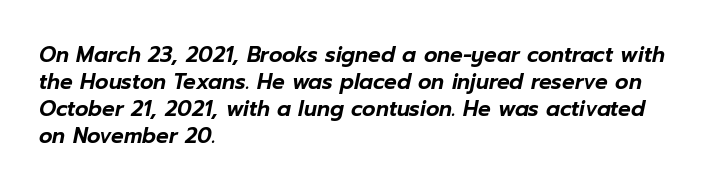
{"italic": "yes", "lean": "right", "slant_degrees": 12, "underline": "no", "align": "left", "line_spacing": "normal", "line_spacing_ratio": 1.29, "letter_spacing": "normal", "letter_spacing_em": 0.0, "glyph_px": 21}
